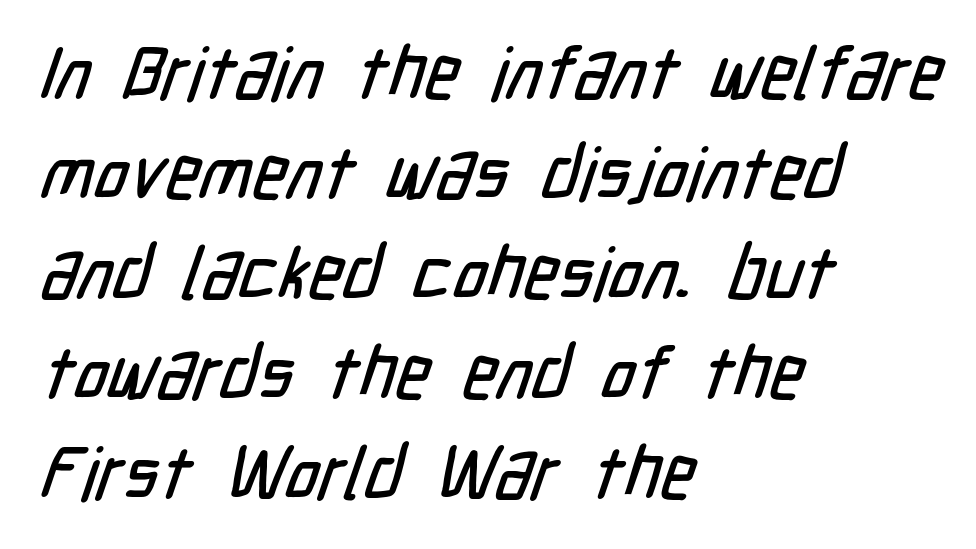
The image shows 73 px condensed sans-serif type; set left-aligned, normal line spacing (1.37x), normal letter spacing, not underlined; low stroke contrast and a medium x-height.
